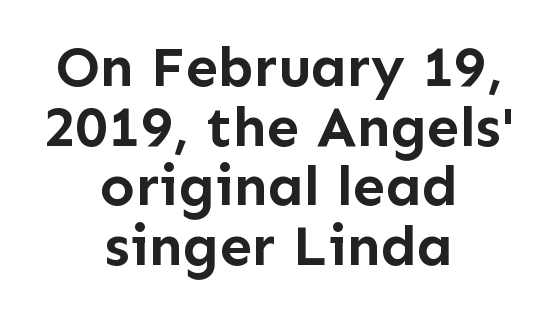
{"serif": "no", "italic": "no", "bold": "yes", "weight": "semibold", "width": "normal", "stroke_contrast": "low", "x_height": "medium", "monospaced": "no", "underline": "no", "align": "center", "line_spacing": "tight", "line_spacing_ratio": 1.03, "letter_spacing": "normal", "letter_spacing_em": 0.0, "glyph_px": 58}
